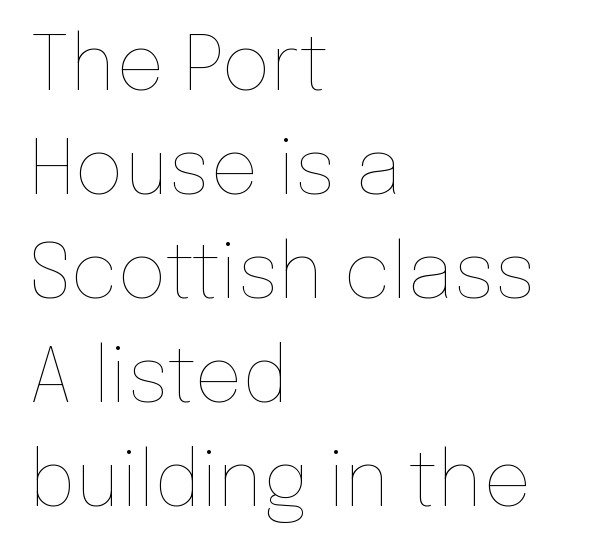
{"italic": "no", "bold": "no", "weight": "thin", "width": "normal", "stroke_contrast": "low", "x_height": "medium", "monospaced": "no", "underline": "no", "align": "left", "line_spacing": "normal", "line_spacing_ratio": 1.37, "letter_spacing": "normal", "letter_spacing_em": 0.0, "glyph_px": 76}
